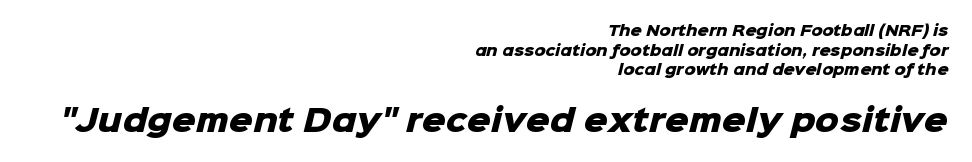
Notice how thick the strokes are: this is what a full bold looks like. The passage is arranged like a letterhead date or caption credit — flush right. Decoration check: the copy has no underline. A typesetter would call this zero additional tracking. Honestly, the row spacing looks completely unremarkable.
